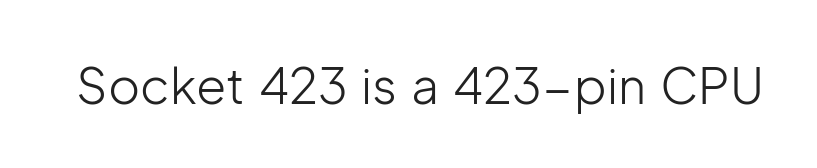
The image shows 49 px light sans-serif type, upright; set normal letter spacing, not underlined; low stroke contrast and a medium x-height.
